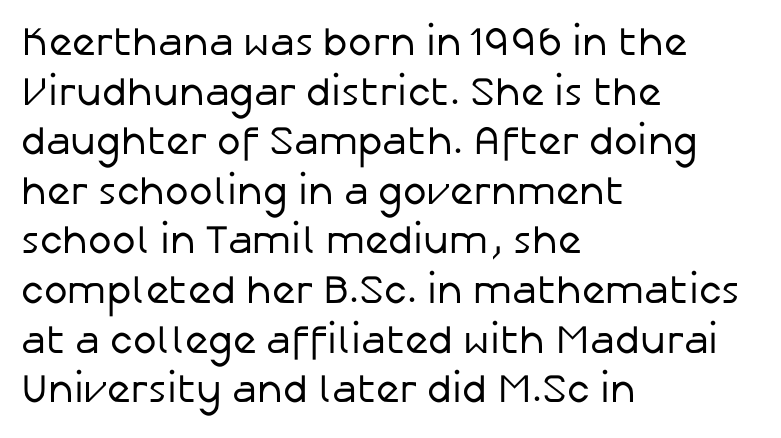
The glyphs in this specimen are sans serif. Think standard paragraph weight, or any step lighter than that. Tracking value appears to be zero — textbook default spacing. Note the varied advance widths — an 'i' is clearly narrower than an 'm'.
